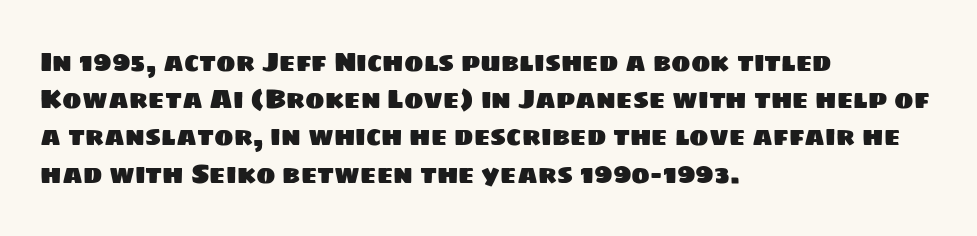
Honestly, the row spacing looks completely unremarkable. Anything drawn beneath the words? Only blank space. The compositor pushed each line to the left boundary. Words appear dense and cohesive because spacing is normal.
